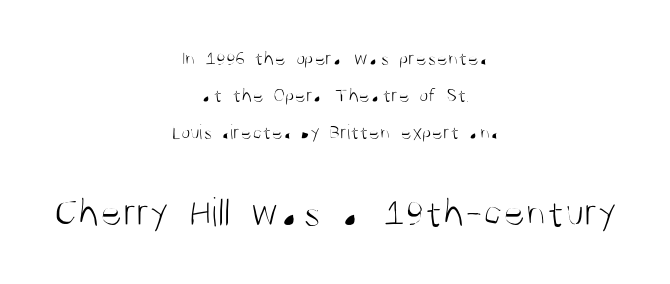
These lines are composed in type without serifs. The space beneath each line is pristine and unruled. Designer's note — italics off, roman on. This sample has the flowing, uneven cadence of proportional lettering. Inter-character spacing is left at the font's built-in metrics. A centered setting, common on invitations and titles, is used for this passage.
